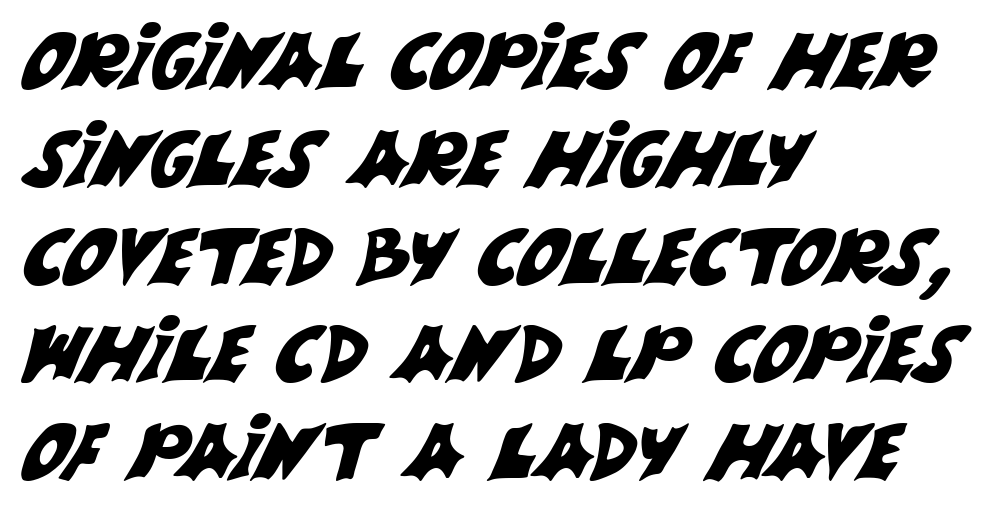
Observe the ordinary spacing: letters are neighbours, not strangers. Normally led — the rows are evenly, conventionally spaced. The letters advance in unequal steps, a hallmark of proportional type. Rule under the text: the space is simply empty. Typeset ragged right — the left edge is the straight one.
